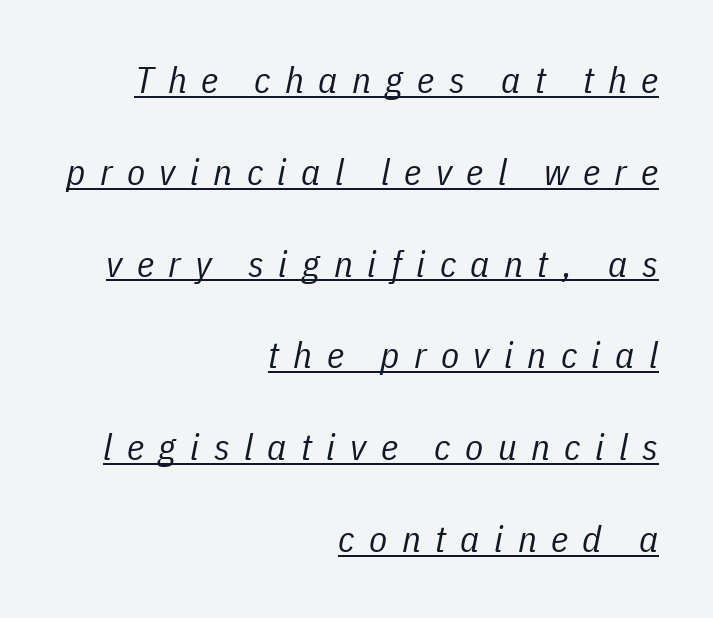
Q: Is the text bold? A: No.
Q: Is the text italic (slanted)? A: Yes, it leans right by about 11 degrees.
Q: Is the text underlined? A: Yes.
Q: How is the paragraph aligned? A: Right-aligned.
Q: Is the spacing between letters normal or unusually wide? A: Unusually wide.
Q: Is the spacing between lines tight, normal or loose? A: Loose.
Q: Width (condensed, normal, or wide)? A: Condensed.
Q: Stroke contrast? A: Low.
Q: x-height? A: Medium.
Q: Monospaced? A: No.
